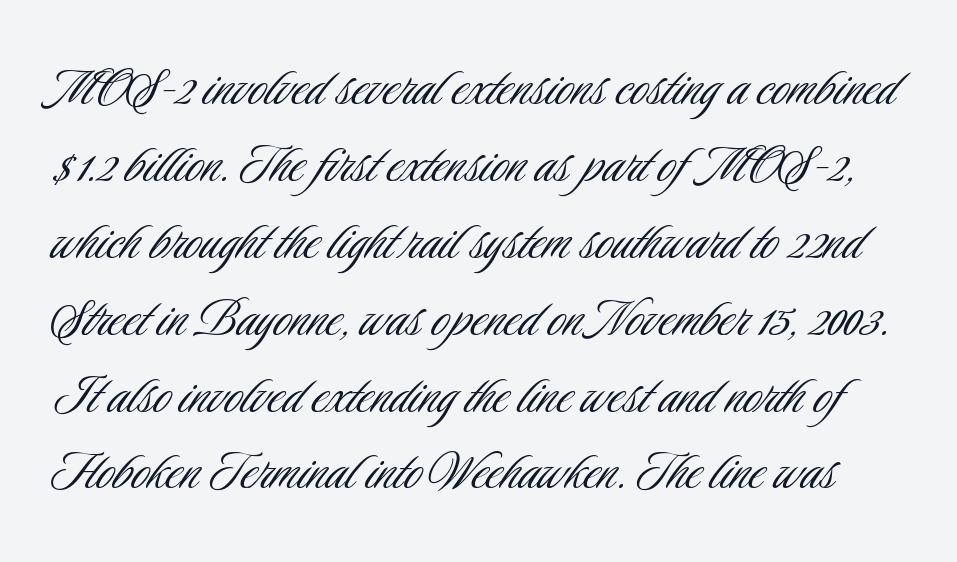
Q: Is the text bold? A: No.
Q: Is the text italic (slanted)? A: Yes.
Q: Is the typeface a serif or a sans-serif typeface? A: Sans-serif.
Q: Is the text underlined? A: No.
Q: Is the spacing between letters normal or unusually wide? A: Normal.
Q: Width (condensed, normal, or wide)? A: Condensed.
Q: Stroke contrast? A: Low.
Q: x-height? A: Small.
Q: Monospaced? A: No.
